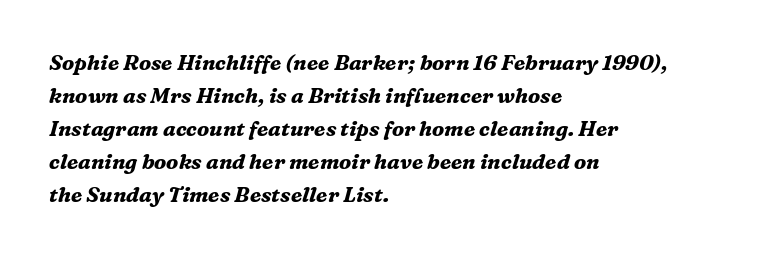
Q: Is the text bold? A: Yes.
Q: Is the text italic (slanted)? A: Yes, it leans right by about 16 degrees.
Q: Is the text underlined? A: No.
Q: How is the paragraph aligned? A: Left-aligned.
Q: Is the spacing between letters normal or unusually wide? A: Normal.
Q: Is the spacing between lines tight, normal or loose? A: Normal.
